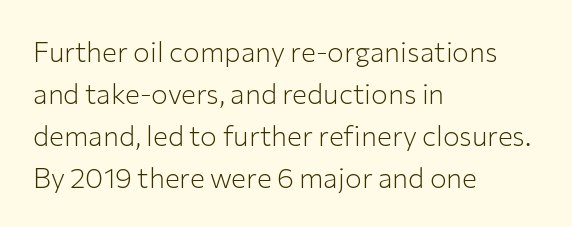
{"serif": "no", "italic": "no", "bold": "no", "weight": "light", "width": "normal", "stroke_contrast": "low", "x_height": "medium", "monospaced": "no", "underline": "no", "align": "left", "line_spacing": "normal", "line_spacing_ratio": 1.5, "letter_spacing": "normal", "letter_spacing_em": 0.0, "glyph_px": 28}
